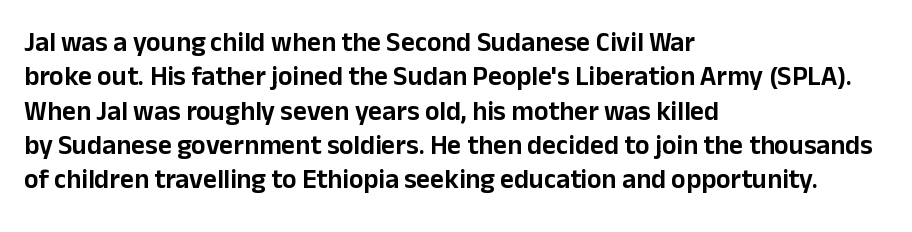
Do the letters lean? They stand straight. Lines of text with bare space underneath. The passage shown stacks its lines at a standard gap. Casual observation: everything's shoved over to the left.
